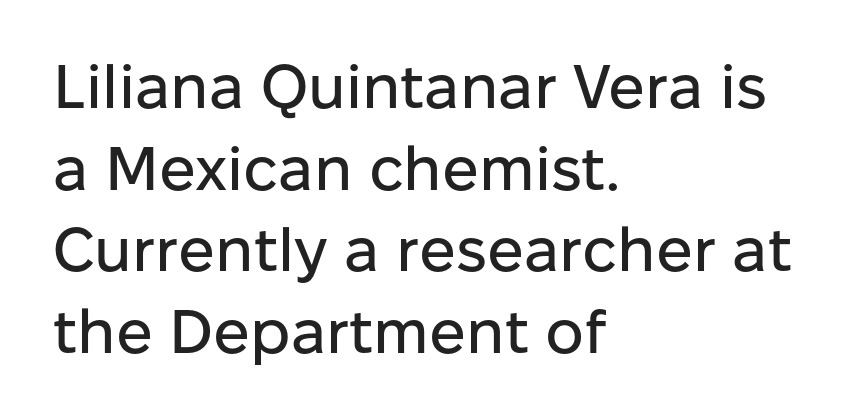
A typesetter would call this proportional, since set widths differ per character. Successive baselines arrive at the customary interval. This sample uses a sans-serif face. Do the letters lean? They stand straight. Which margin do the lines hug? The left one — the right edge is uneven.
